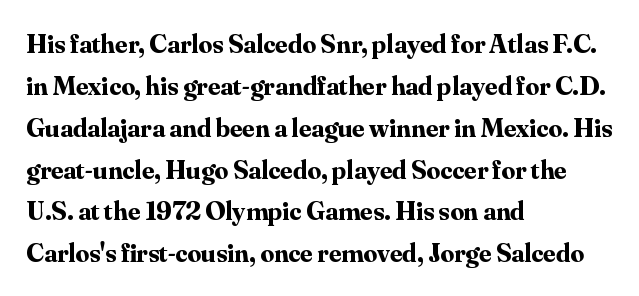
The image shows 27 px bold type, upright; set left-aligned, normal line spacing (1.55x), normal letter spacing, not underlined.
